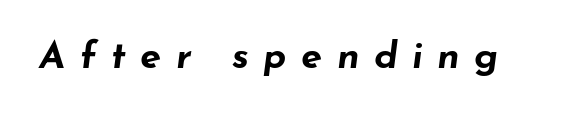
The image shows 38 px bold, wide type, italic (leaning right); set unusually wide letter spacing (+0.38 em), not underlined; low stroke contrast and a small x-height.
